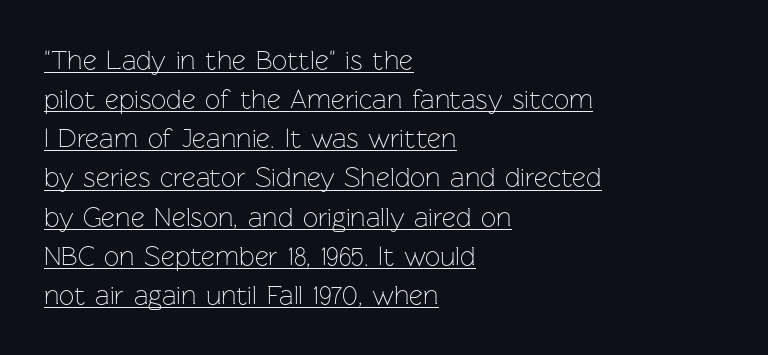
{"italic": "no", "bold": "no", "underline": "yes", "align": "left", "line_spacing": "normal", "line_spacing_ratio": 1.45, "letter_spacing": "normal", "letter_spacing_em": 0.0, "glyph_px": 27}
